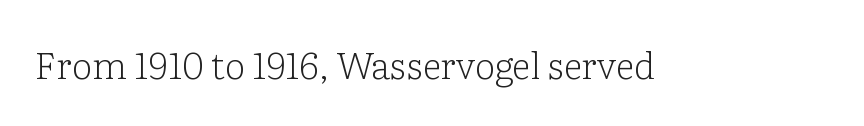
{"serif": "yes", "italic": "no", "bold": "no", "weight": "light", "width": "normal", "stroke_contrast": "low", "x_height": "medium", "monospaced": "no", "underline": "no", "letter_spacing": "normal", "letter_spacing_em": 0.0, "glyph_px": 37}
